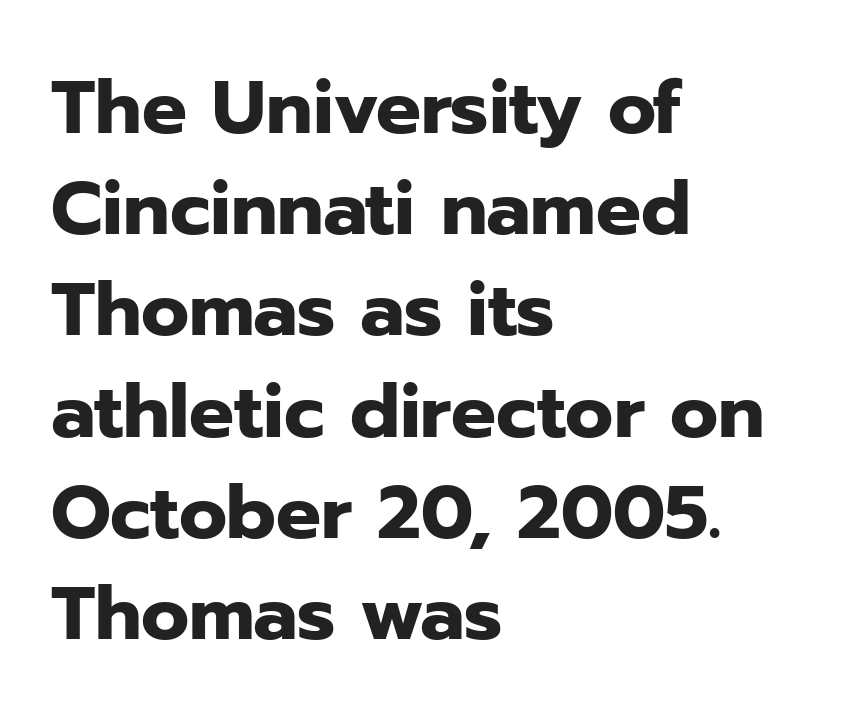
The image shows 75 px heavy sans-serif type, upright; set left-aligned, normal line spacing (1.35x), normal letter spacing, not underlined; low stroke contrast and a medium x-height.
